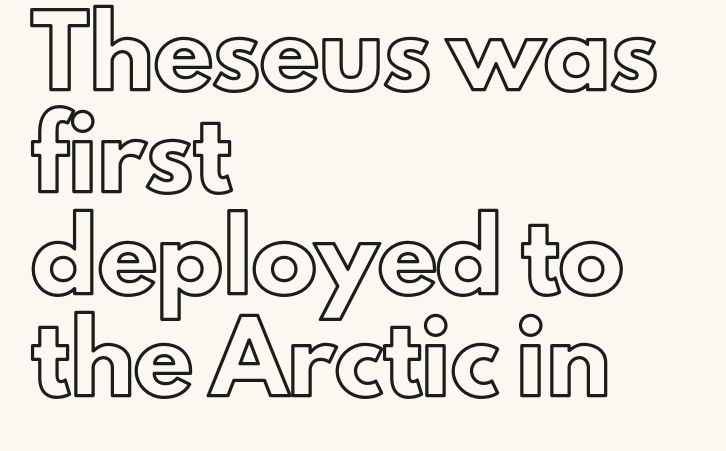
{"italic": "no", "width": "normal", "x_height": "small", "monospaced": "no", "underline": "no", "align": "left", "line_spacing": "normal", "line_spacing_ratio": 1.57, "letter_spacing": "normal", "letter_spacing_em": 0.0, "glyph_px": 65}
